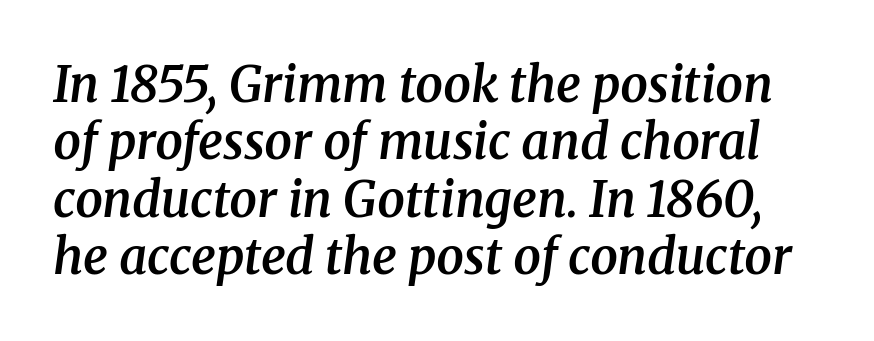
The image shows 49 px semibold serif type, italic (leaning right); set line spacing 1.17x, normal letter spacing, not underlined; medium stroke contrast and a medium x-height.
